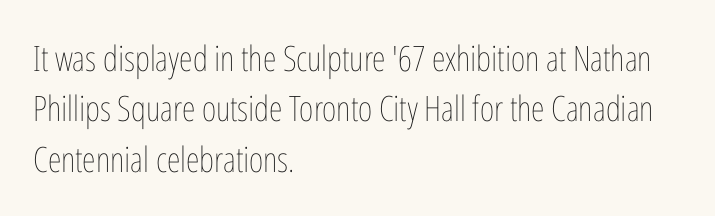
Q: Is the text bold? A: No.
Q: Is the text italic (slanted)? A: No, it is upright.
Q: Is the text underlined? A: No.
Q: How is the paragraph aligned? A: Left-aligned.
Q: Is the spacing between letters normal or unusually wide? A: Normal.
Q: Is the spacing between lines tight, normal or loose? A: Normal.
Q: Width (condensed, normal, or wide)? A: Condensed.
Q: Stroke contrast? A: Low.
Q: x-height? A: Medium.
Q: Monospaced? A: No.
